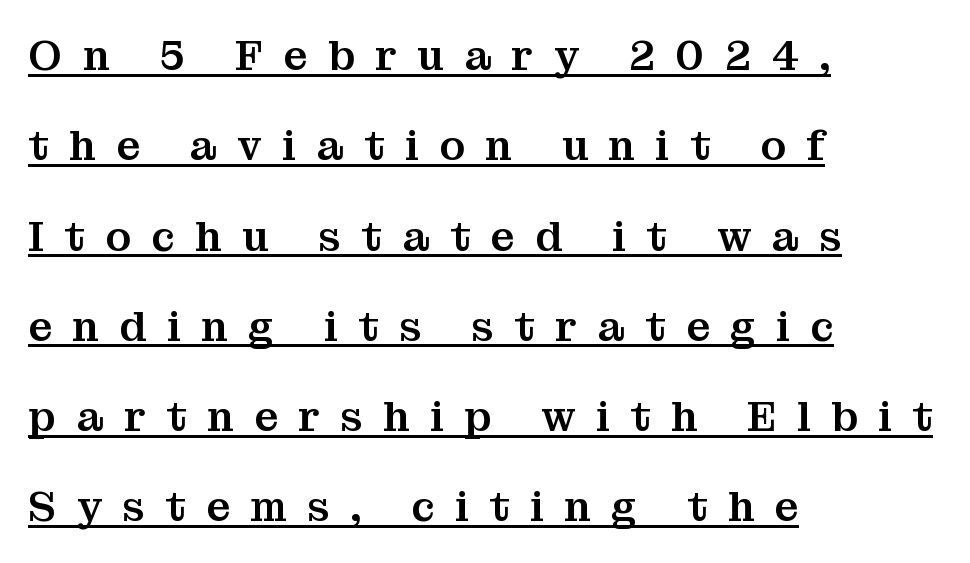
The image shows 42 px serif type, upright; set left-aligned, loose line spacing (2.15x), unusually wide letter spacing (+0.49 em), underlined; medium stroke contrast and a medium x-height.
